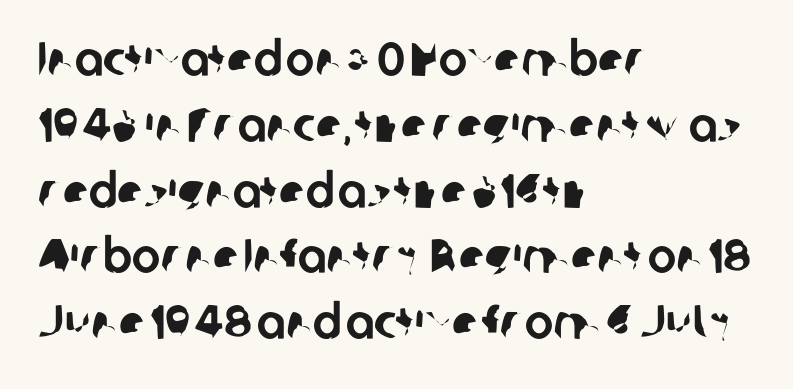
Vertical spacing — default. Lines of text with bare space underneath. Spacing between characters is what you'd get straight out of the box. Is this a sans? Yes — the strokes have no serifs.
